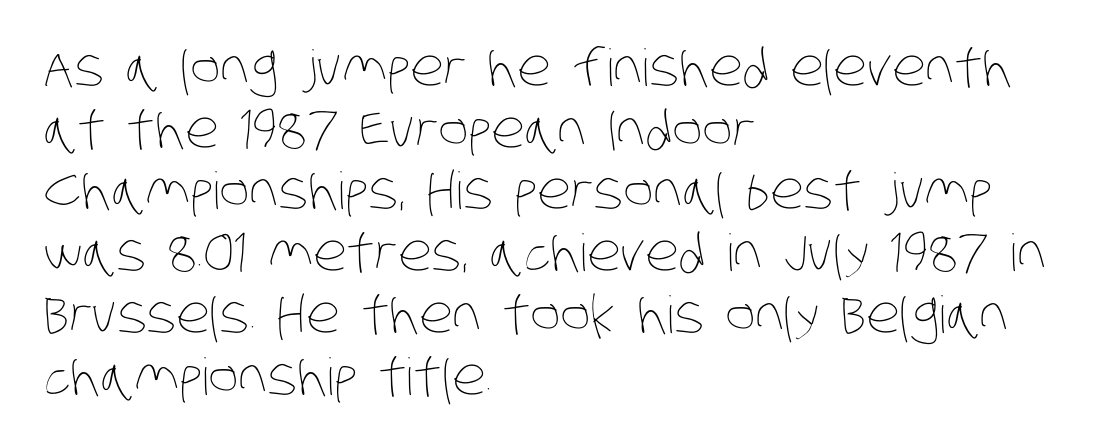
Q: Is the text bold? A: No.
Q: Is the text underlined? A: No.
Q: How is the paragraph aligned? A: Left-aligned.
Q: Is the spacing between letters normal or unusually wide? A: Normal.
Q: Width (condensed, normal, or wide)? A: Condensed.
Q: Stroke contrast? A: Low.
Q: x-height? A: Large.
Q: Monospaced? A: No.
